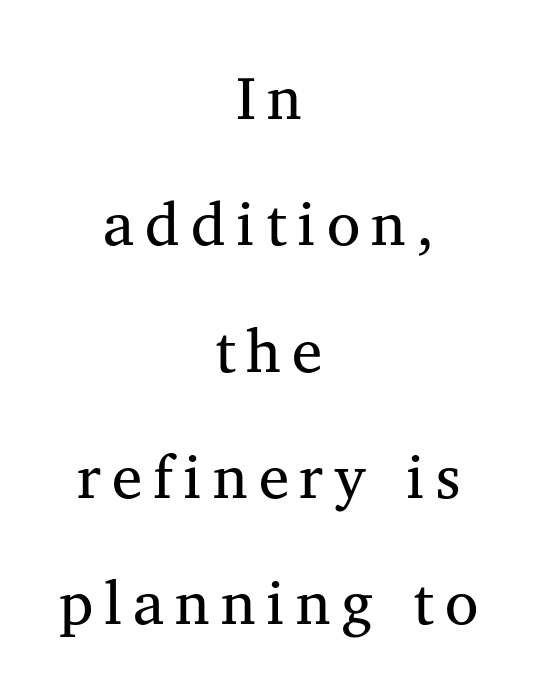
Q: Is the text bold? A: No.
Q: Is the text italic (slanted)? A: No, it is upright.
Q: Is the typeface a serif or a sans-serif typeface? A: Serif.
Q: Is the text underlined? A: No.
Q: How is the paragraph aligned? A: Centered.
Q: Is the spacing between lines tight, normal or loose? A: Loose.
Q: Width (condensed, normal, or wide)? A: Normal.
Q: Stroke contrast? A: Medium.
Q: x-height? A: Medium.
Q: Monospaced? A: No.
